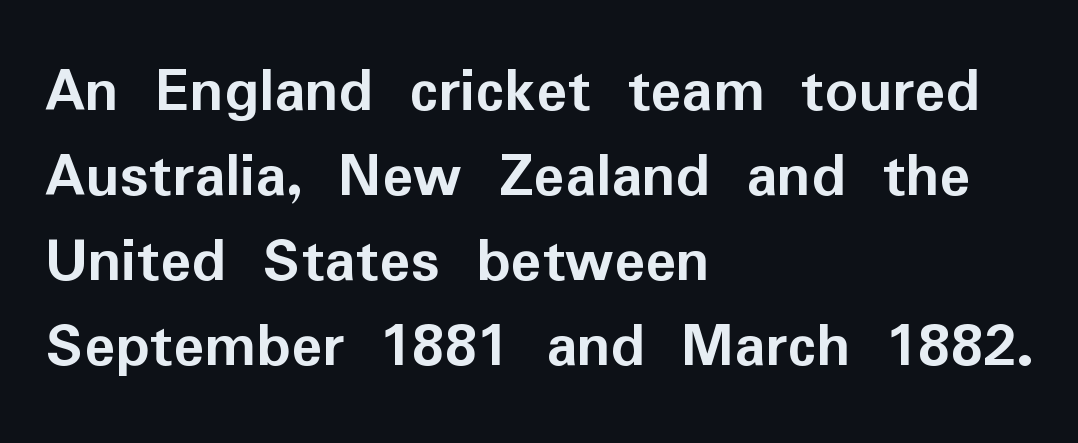
The image shows 65 px semibold sans-serif type, upright; set left-aligned, normal line spacing (1.31x), normal letter spacing, not underlined; low stroke contrast and a medium x-height.
